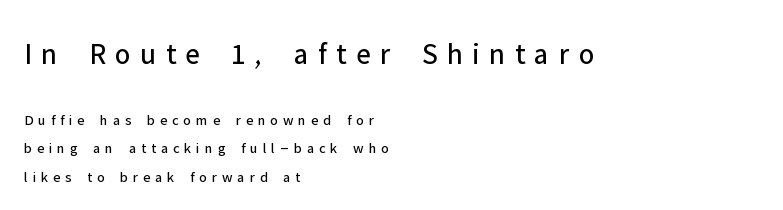
{"serif": "no", "italic": "no", "bold": "no", "weight": "regular", "width": "normal", "stroke_contrast": "low", "x_height": "medium", "monospaced": "no", "underline": "no", "align": "left", "line_spacing": "loose", "line_spacing_ratio": 1.9, "letter_spacing": "wide", "letter_spacing_em": 0.32, "larger_block": "first", "size_ratio": 2.0, "glyph_px": 30}
